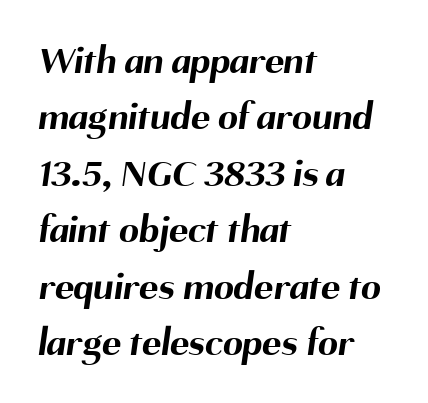
{"serif": "no", "bold": "yes", "weight": "bold", "width": "normal", "stroke_contrast": "medium", "x_height": "medium", "monospaced": "no", "underline": "no", "align": "left", "line_spacing": "normal", "line_spacing_ratio": 1.41, "letter_spacing": "normal", "letter_spacing_em": 0.0, "glyph_px": 40}
